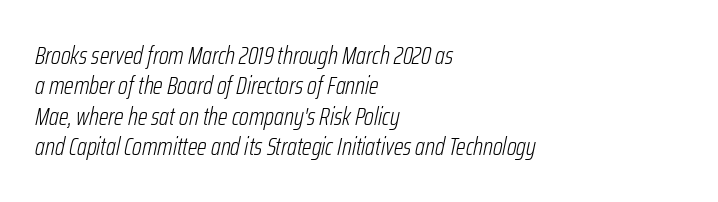
Style check: oblique. The specimen omits any rule beneath the text block's lines. On a weight scale, this lands at 450 or below. The compositor pushed each line to the left boundary.
